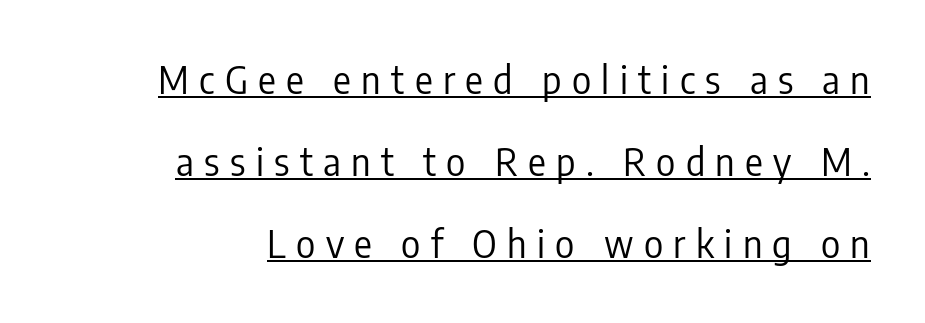
Q: Is the text bold? A: No.
Q: Is the text italic (slanted)? A: No, it is upright.
Q: Is the typeface a serif or a sans-serif typeface? A: Sans-serif.
Q: Is the text underlined? A: Yes.
Q: Is the spacing between letters normal or unusually wide? A: Unusually wide.
Q: Is the spacing between lines tight, normal or loose? A: Loose.
Q: Width (condensed, normal, or wide)? A: Condensed.
Q: Stroke contrast? A: Low.
Q: x-height? A: Medium.
Q: Monospaced? A: No.
